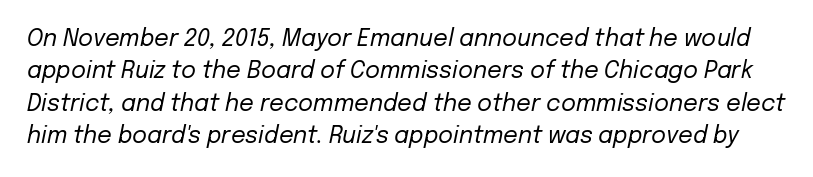
The image shows 23 px text type, italic (leaning right); set normal line spacing (1.41x), normal letter spacing, not underlined.
